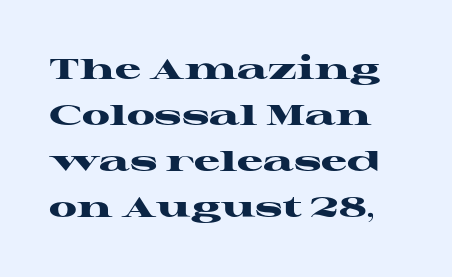
Q: Is the text bold? A: Yes.
Q: Is the text italic (slanted)? A: No, it is upright.
Q: Is the typeface a serif or a sans-serif typeface? A: Serif.
Q: Is the text underlined? A: No.
Q: Is the spacing between letters normal or unusually wide? A: Normal.
Q: Is the spacing between lines tight, normal or loose? A: Normal.
Q: Width (condensed, normal, or wide)? A: Wide.
Q: Stroke contrast? A: High.
Q: x-height? A: Medium.
Q: Monospaced? A: No.
